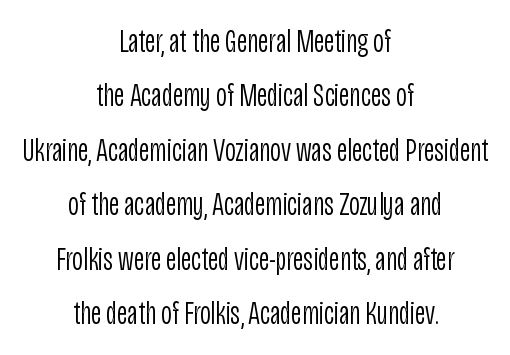
{"serif": "no", "italic": "no", "bold": "no", "weight": "light", "width": "condensed", "stroke_contrast": "low", "x_height": "large", "monospaced": "no", "underline": "no", "align": "center", "line_spacing": "normal", "line_spacing_ratio": 1.65, "letter_spacing": "normal", "letter_spacing_em": 0.0, "glyph_px": 33}
